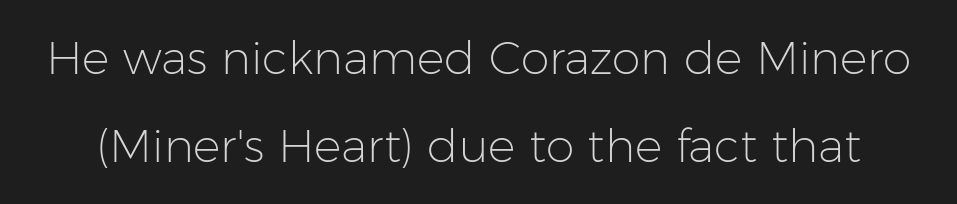
The image shows 46 px light sans-serif type, upright; set loose line spacing (1.92x), normal letter spacing, not underlined; low stroke contrast and a medium x-height.
